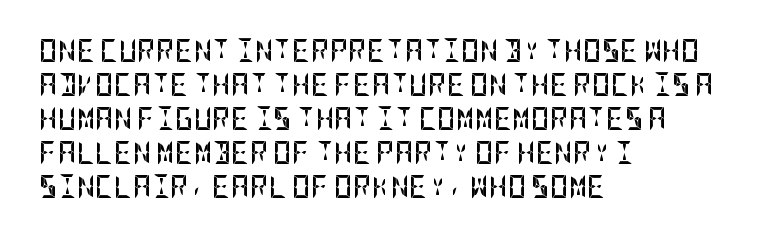
The image shows 23 px bold type, upright; set left-aligned, normal line spacing (1.48x), normal letter spacing, not underlined.
